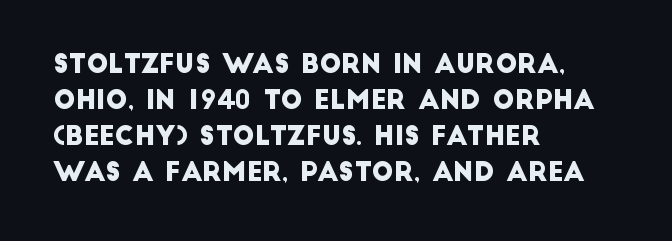
Bare-footed words on every line. Each new line begins a customary step beneath the previous one. Glyph-to-glyph distance matches everyday printed text. These lines are set flush left with a ragged right edge.
